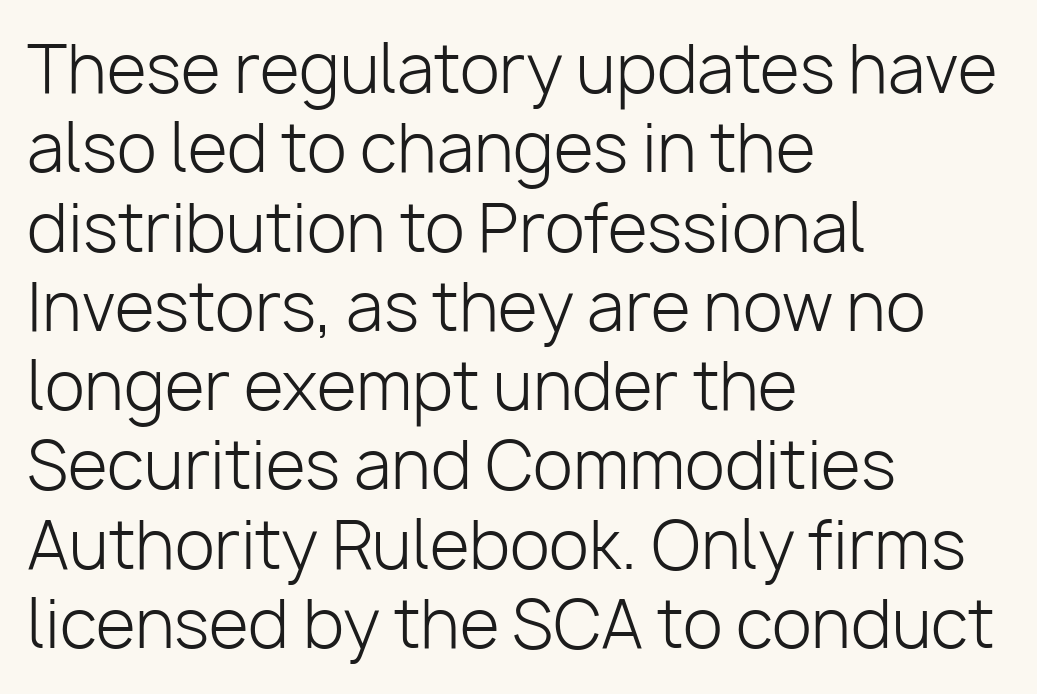
The image shows 65 px light sans-serif type, upright; set left-aligned, line spacing 1.22x, normal letter spacing, not underlined; low stroke contrast and a medium x-height.
